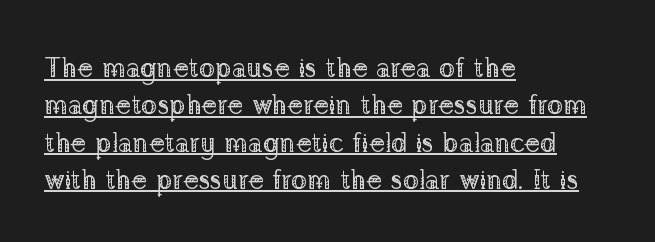
The image shows 27 px text type, upright; set left-aligned, normal line spacing (1.38x), normal letter spacing, underlined.
